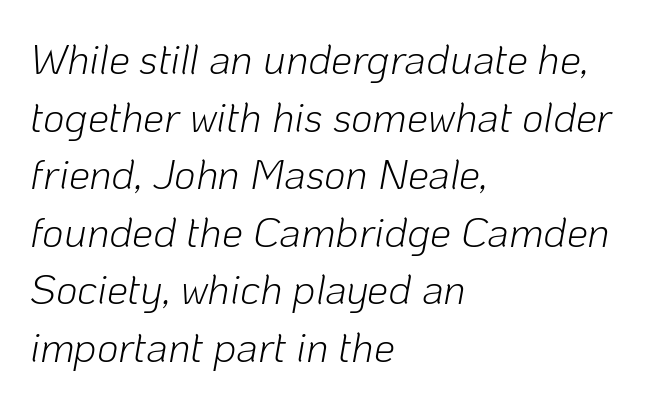
{"italic": "yes", "lean": "right", "slant_degrees": 10, "bold": "no", "weight": "light", "width": "normal", "stroke_contrast": "low", "x_height": "medium", "monospaced": "no", "underline": "no", "align": "left", "line_spacing": "normal", "line_spacing_ratio": 1.37, "letter_spacing": "normal", "letter_spacing_em": 0.0, "glyph_px": 42}
